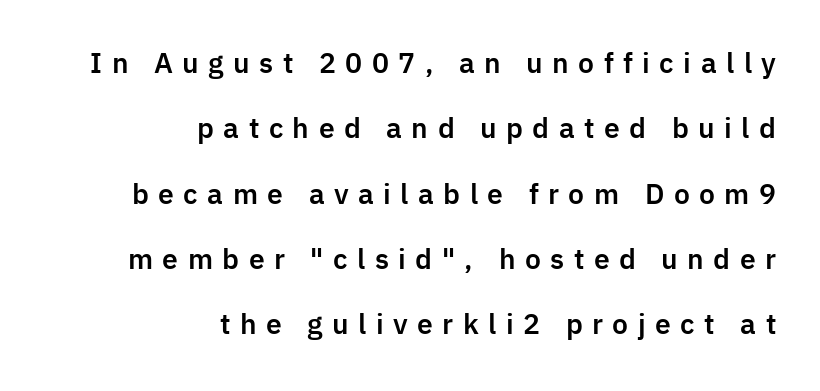
Q: Is the text italic (slanted)? A: No, it is upright.
Q: Is the text underlined? A: No.
Q: How is the paragraph aligned? A: Right-aligned.
Q: Is the spacing between letters normal or unusually wide? A: Unusually wide.
Q: Is the spacing between lines tight, normal or loose? A: Loose.
